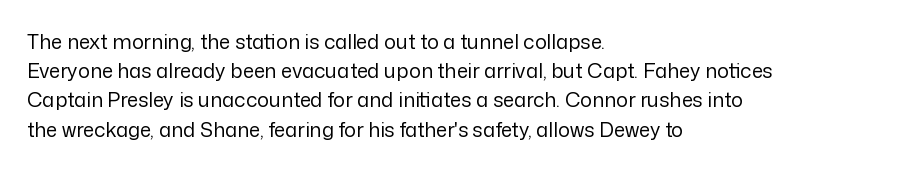
Q: Is the text bold? A: No.
Q: Is the text italic (slanted)? A: No, it is upright.
Q: Is the text underlined? A: No.
Q: How is the paragraph aligned? A: Left-aligned.
Q: Is the spacing between letters normal or unusually wide? A: Normal.
Q: Is the spacing between lines tight, normal or loose? A: Normal.
